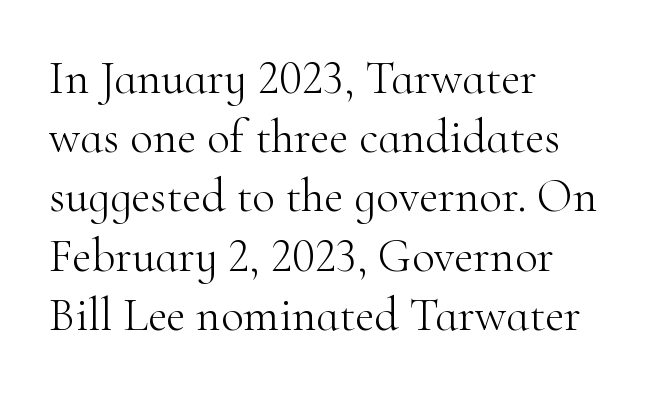
Posture: upright roman. Weight class: somewhere from thin through regular. All the whitespace from short lines collects on the right. Looks like regular typesetting: each glyph gets only the width it needs. Regarding serifs, this sample has them.
